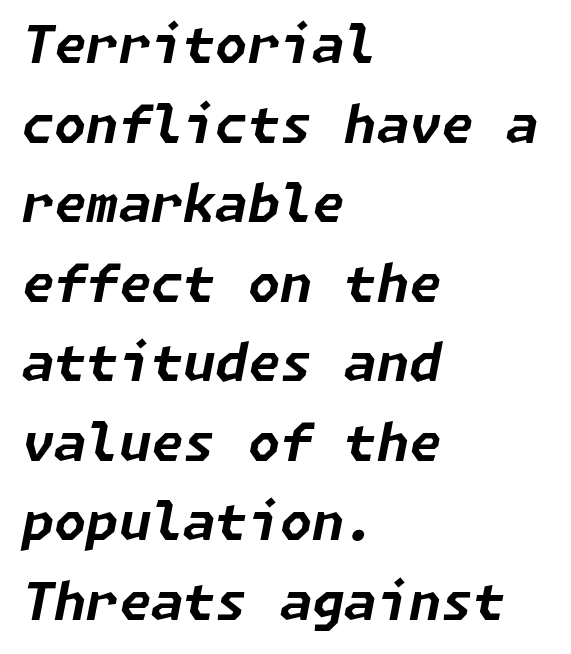
Q: Is the text bold? A: Yes.
Q: Is the text italic (slanted)? A: Yes, it leans right by about 11 degrees.
Q: Is the text underlined? A: No.
Q: How is the paragraph aligned? A: Left-aligned.
Q: Is the spacing between letters normal or unusually wide? A: Normal.
Q: Is the spacing between lines tight, normal or loose? A: Normal.
Q: Width (condensed, normal, or wide)? A: Normal.
Q: Stroke contrast? A: Low.
Q: x-height? A: Medium.
